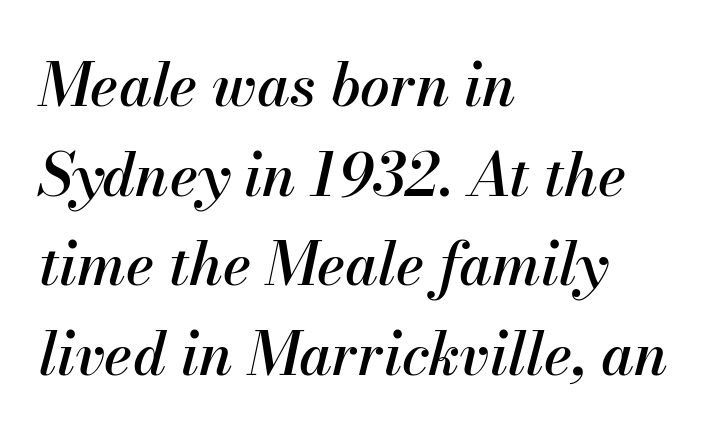
{"italic": "yes", "lean": "right", "slant_degrees": 13, "width": "normal", "stroke_contrast": "medium", "x_height": "small", "monospaced": "no", "underline": "no", "align": "left", "line_spacing": "normal", "line_spacing_ratio": 1.52, "letter_spacing": "normal", "letter_spacing_em": 0.0, "glyph_px": 59}
